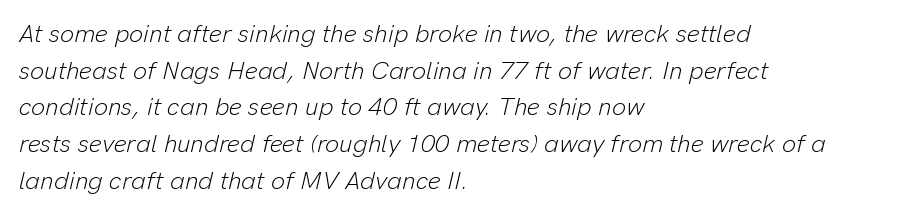
{"italic": "yes", "lean": "right", "slant_degrees": 13, "bold": "no", "underline": "no", "align": "left", "line_spacing": "normal", "line_spacing_ratio": 1.47, "letter_spacing": "normal", "letter_spacing_em": 0.0, "glyph_px": 25}
